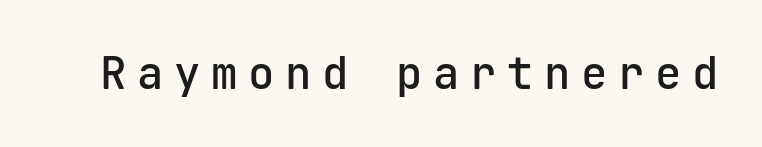
Note the uniform advance width — an 'i' takes as much space as an 'm'. The area under the type is left untouched. Is the type bold? Partly — it's a semibold, heavier than regular but not fully bold. Italic? Not at all — the glyphs are vertical. The typeface chosen for these lines omits serifs.
